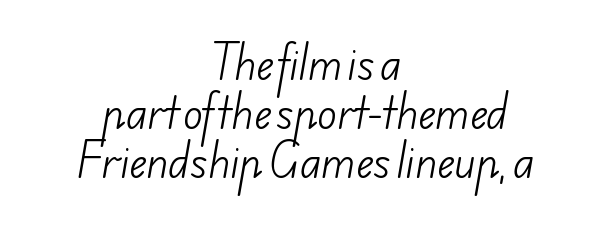
Q: Is the text bold? A: No.
Q: Is the typeface a serif or a sans-serif typeface? A: Sans-serif.
Q: Is the text underlined? A: No.
Q: How is the paragraph aligned? A: Centered.
Q: Is the spacing between letters normal or unusually wide? A: Normal.
Q: Width (condensed, normal, or wide)? A: Normal.
Q: Stroke contrast? A: Low.
Q: x-height? A: Small.
Q: Monospaced? A: No.
